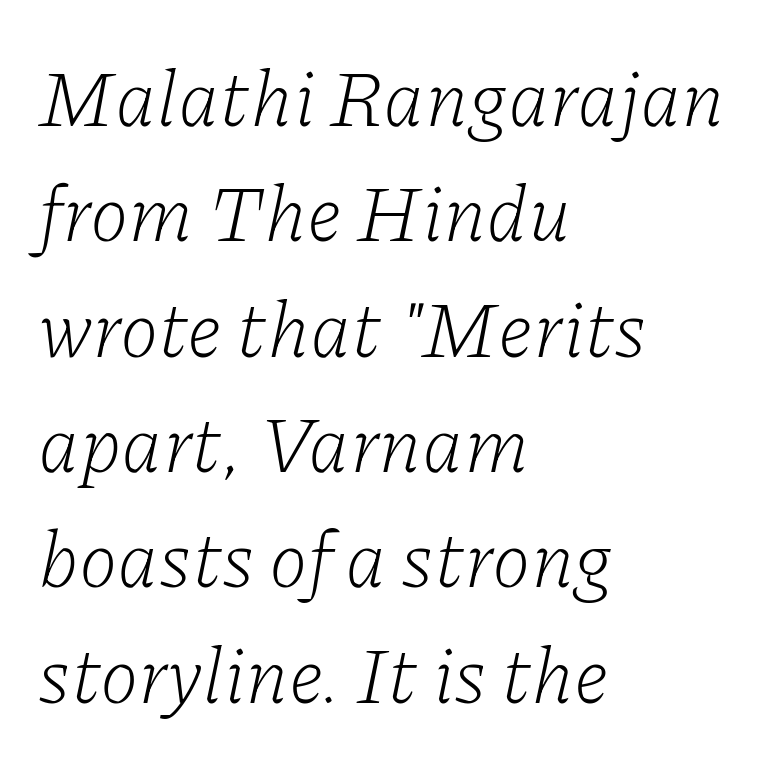
Q: Is the text bold? A: No.
Q: Is the text italic (slanted)? A: Yes, it leans right by about 11 degrees.
Q: Is the typeface a serif or a sans-serif typeface? A: Serif.
Q: Is the text underlined? A: No.
Q: How is the paragraph aligned? A: Left-aligned.
Q: Is the spacing between letters normal or unusually wide? A: Normal.
Q: Is the spacing between lines tight, normal or loose? A: Normal.
Q: Width (condensed, normal, or wide)? A: Normal.
Q: Stroke contrast? A: Low.
Q: x-height? A: Medium.
Q: Monospaced? A: No.
